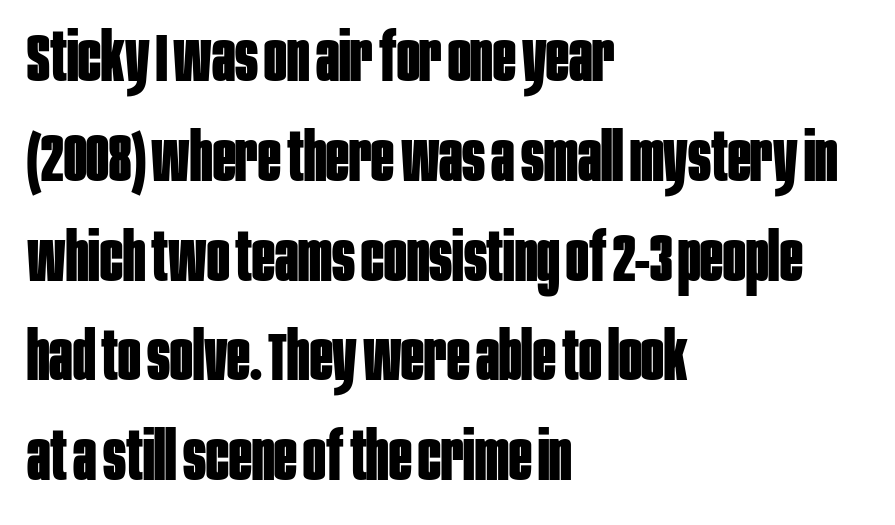
Q: Is the text bold? A: Yes.
Q: Is the text italic (slanted)? A: No, it is upright.
Q: Is the typeface a serif or a sans-serif typeface? A: Sans-serif.
Q: Is the text underlined? A: No.
Q: How is the paragraph aligned? A: Left-aligned.
Q: Is the spacing between letters normal or unusually wide? A: Normal.
Q: Is the spacing between lines tight, normal or loose? A: Normal.
Q: Width (condensed, normal, or wide)? A: Condensed.
Q: Stroke contrast? A: Low.
Q: x-height? A: Large.
Q: Monospaced? A: No.
